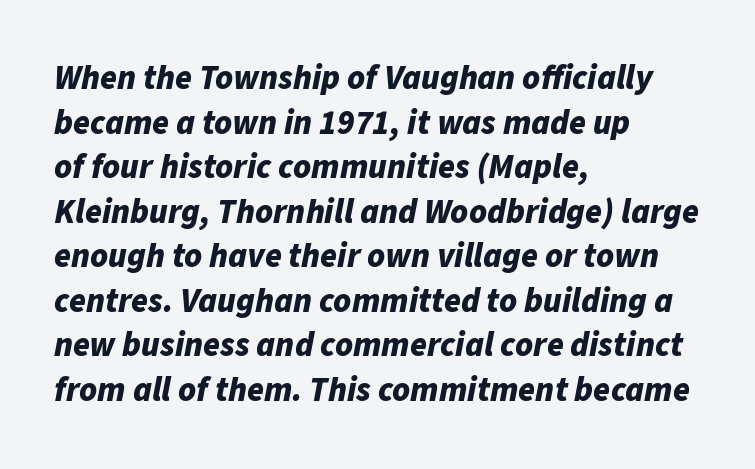
Compared with a centered layout, this one pins lines to the left instead. Heavy-handed strokes throughout: this text is bold. Short note: letters normally spaced. Proportional: the letters do not fall into vertical columns. Students, observe: this is what conventionally led text looks like. This is oblique type, the kind used for emphasis or titles.
